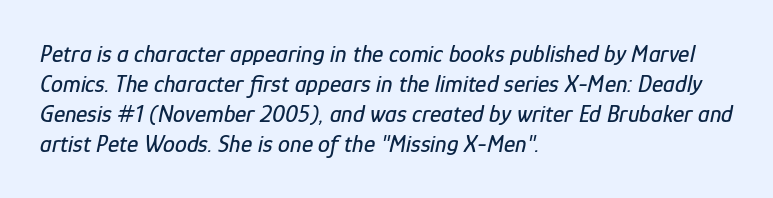
Q: Is the text italic (slanted)? A: Yes, it leans right by about 12 degrees.
Q: Is the text underlined? A: No.
Q: How is the paragraph aligned? A: Left-aligned.
Q: Is the spacing between letters normal or unusually wide? A: Normal.
Q: Is the spacing between lines tight, normal or loose? A: Normal.
